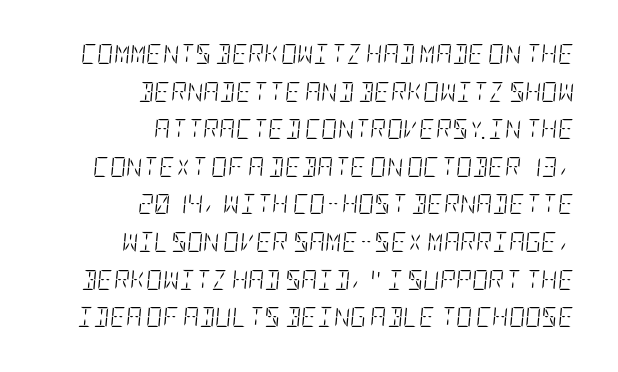
The image shows 20 px text type, italic (leaning right); set right-aligned, line spacing 1.88x, normal letter spacing, not underlined.
